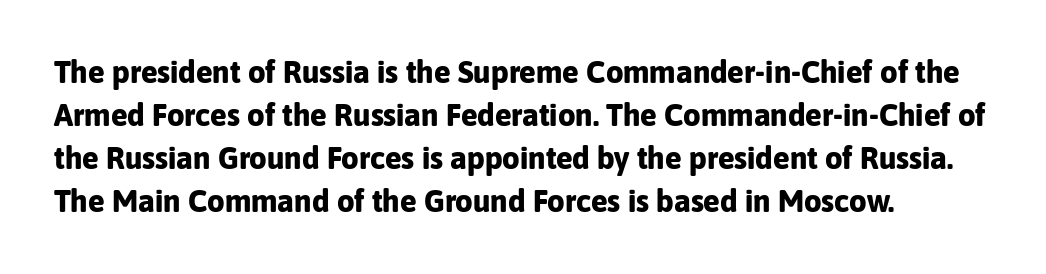
{"serif": "no", "italic": "no", "bold": "yes", "weight": "bold", "width": "normal", "stroke_contrast": "low", "x_height": "medium", "monospaced": "no", "underline": "no", "align": "left", "line_spacing": "normal", "line_spacing_ratio": 1.39, "letter_spacing": "normal", "letter_spacing_em": 0.0, "glyph_px": 31}
